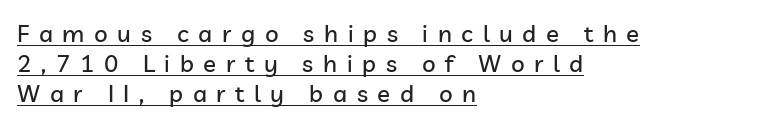
There is plenty of visible air inserted between adjacent glyphs. The font's upright variant was chosen for this text. A classic flush-left, rag-right setting is used for this passage. Compared with undecorated copy, this sample adds a rule below the words.
